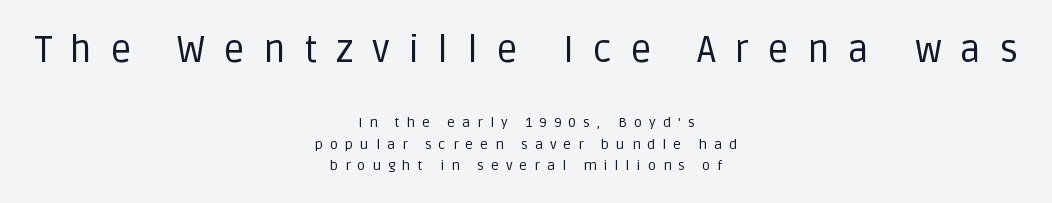
The image shows 37 px regular-weight sans-serif type, upright; set centered, normal line spacing (1.55x), unusually wide letter spacing (+0.5 em), not underlined; the first (top) block is 2.64x larger; low stroke contrast and a large x-height.
